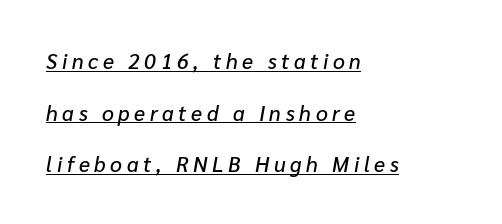
The rag falls on the right side of this text block. Summary of vertical rhythm: relaxed, with wide interline spacing. Emphasis-style slanted type is in use. The tracking jumps out immediately: characters are airy and widely separated.
